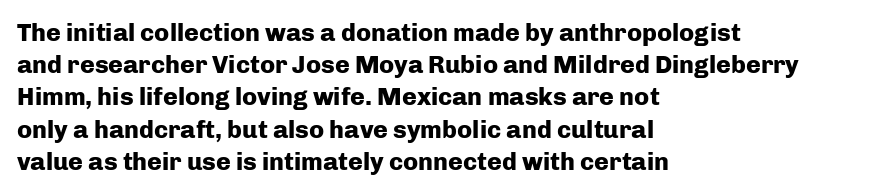
Q: Is the text bold? A: Yes.
Q: Is the text italic (slanted)? A: No, it is upright.
Q: Is the text underlined? A: No.
Q: How is the paragraph aligned? A: Left-aligned.
Q: Is the spacing between letters normal or unusually wide? A: Normal.
Q: Is the spacing between lines tight, normal or loose? A: Normal.
